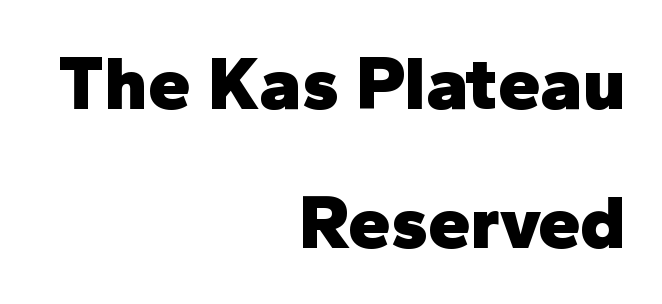
The font's upright variant was chosen for this text. Letterform terminals end flat and unadorned throughout the passage. Underline: absent. Spacing verdict: proportional, widths tailored to each character.
